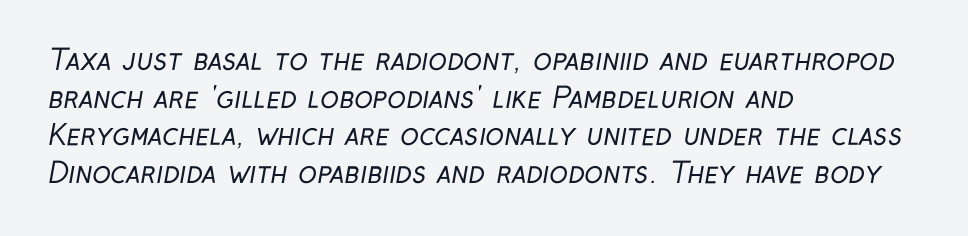
Leading matches the norm, producing a regular column. Stems here are at most as thick as an everyday book face. Proportional: the letters do not fall into vertical columns. One-word summary of the alignment: left.
